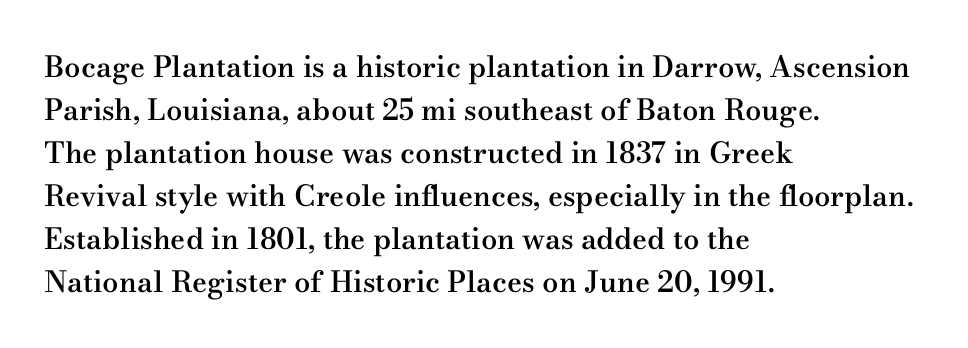
The image shows 29 px semibold, wide serif type, upright; set left-aligned, normal line spacing (1.48x), normal letter spacing, not underlined; medium stroke contrast and a small x-height.
